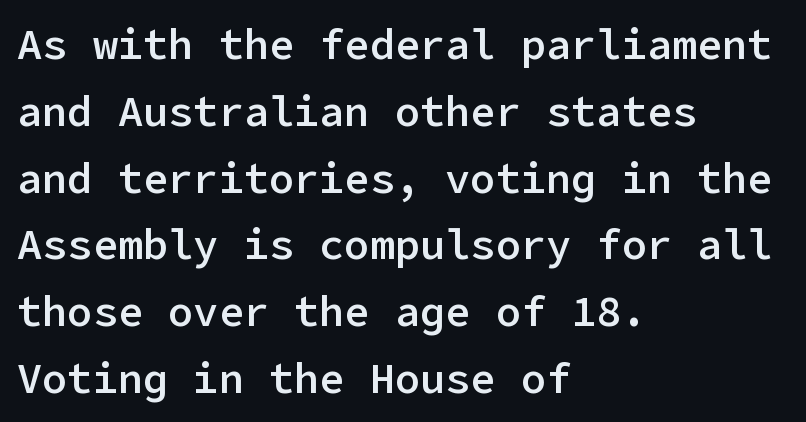
A classic flush-left, rag-right setting is used for this passage. The rows are spaced the way most documents space them. Here the glyphs are tracked normally, forming tight word shapes. The letters stand upright; this is a roman face.
